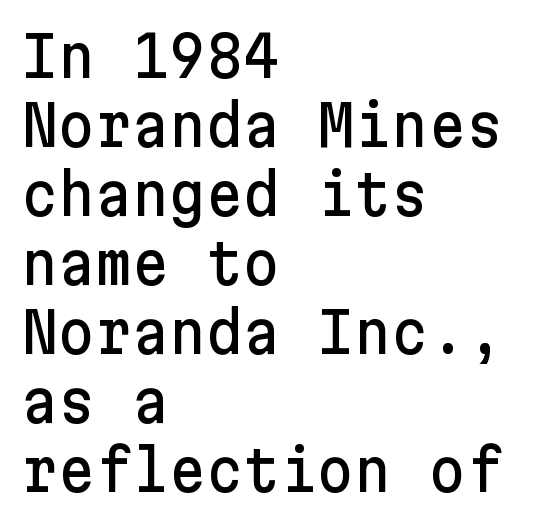
Q: Is the text italic (slanted)? A: No, it is upright.
Q: Is the typeface a serif or a sans-serif typeface? A: Sans-serif.
Q: Is the text underlined? A: No.
Q: How is the paragraph aligned? A: Left-aligned.
Q: Is the spacing between letters normal or unusually wide? A: Normal.
Q: Width (condensed, normal, or wide)? A: Normal.
Q: Stroke contrast? A: Low.
Q: x-height? A: Medium.
